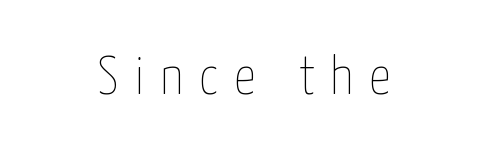
Q: Is the text bold? A: No.
Q: Is the text italic (slanted)? A: No, it is upright.
Q: Is the text underlined? A: No.
Q: Is the spacing between letters normal or unusually wide? A: Unusually wide.
Q: Width (condensed, normal, or wide)? A: Condensed.
Q: Stroke contrast? A: Low.
Q: x-height? A: Medium.
Q: Monospaced? A: No.
